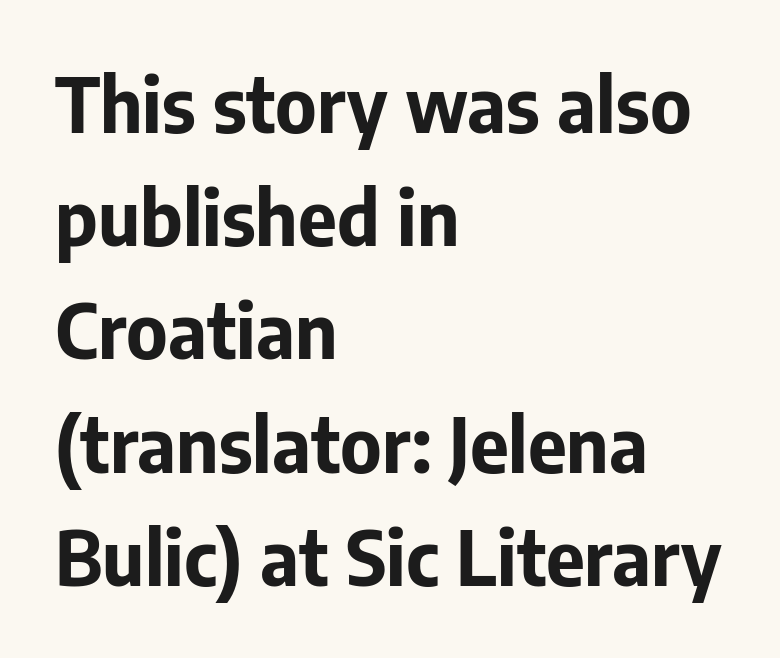
Q: Is the text bold? A: Yes.
Q: Is the text italic (slanted)? A: No, it is upright.
Q: Is the typeface a serif or a sans-serif typeface? A: Sans-serif.
Q: Is the text underlined? A: No.
Q: How is the paragraph aligned? A: Left-aligned.
Q: Is the spacing between letters normal or unusually wide? A: Normal.
Q: Is the spacing between lines tight, normal or loose? A: Normal.
Q: Width (condensed, normal, or wide)? A: Normal.
Q: Stroke contrast? A: Low.
Q: x-height? A: Medium.
Q: Monospaced? A: No.
